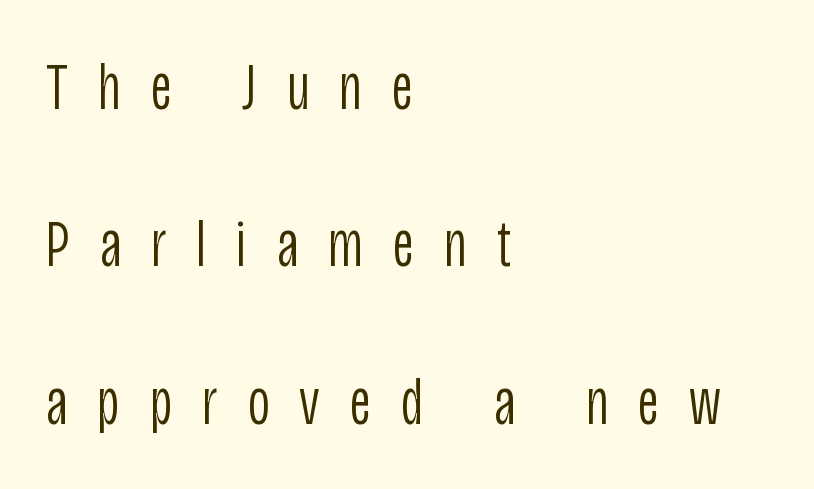
Do the letters lean? They stand straight. The rag falls on the right side of this text block. Serif or sans? Sans — the stroke terminals are bare. This rendering features lettering with no underline. Spacing verdict: proportional, widths tailored to each character.
